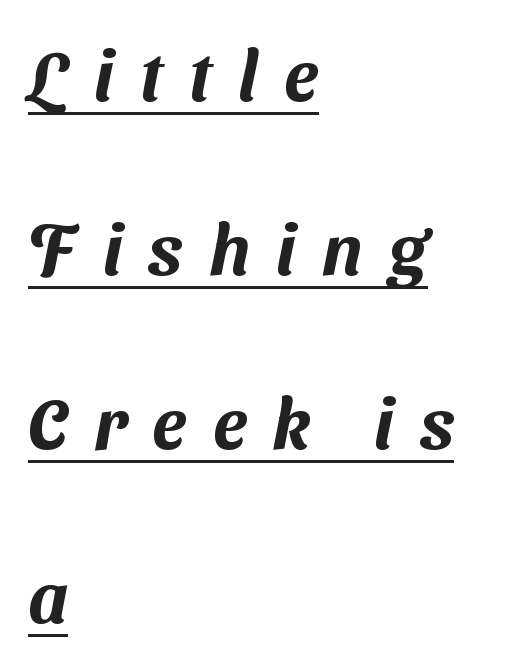
The image shows 71 px sans-serif type; set left-aligned, loose line spacing (2.45x), unusually wide letter spacing (+0.37 em), underlined; medium stroke contrast and a medium x-height.
